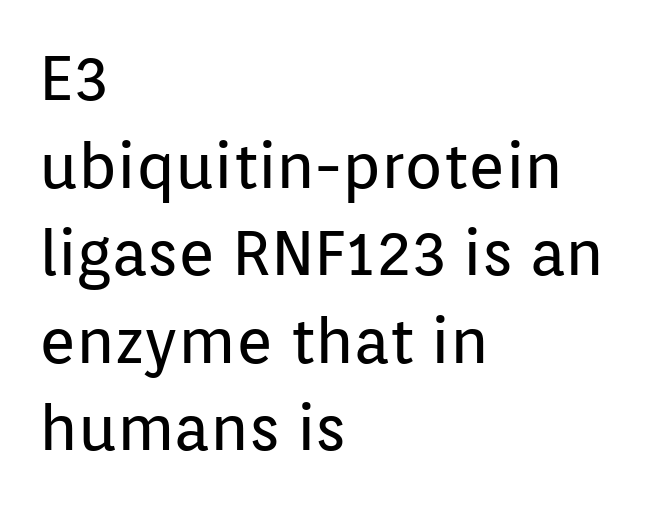
{"serif": "no", "italic": "no", "bold": "no", "weight": "regular", "width": "normal", "stroke_contrast": "low", "x_height": "medium", "monospaced": "no", "underline": "no", "align": "left", "line_spacing": "normal", "line_spacing_ratio": 1.39, "letter_spacing": "normal", "letter_spacing_em": 0.0, "glyph_px": 63}
